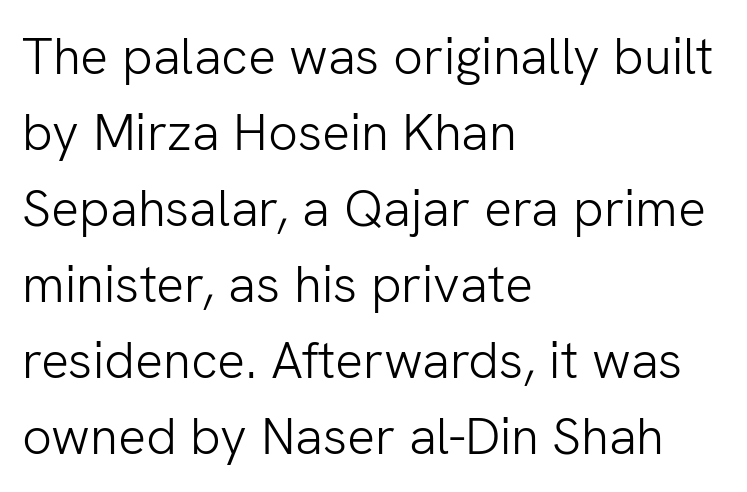
The typeface chosen for these lines omits serifs. No word sits above an underline. Do the characters align in a grid? No, the font is proportional. The block of text has a typical density, with ordinary space between rows.
